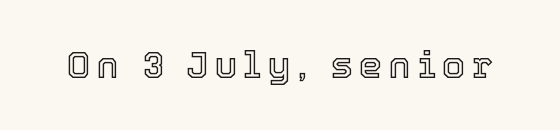
Nope, not italic — everything's standing straight. Anything drawn beneath the words? Only blank space. The letters advance in unequal steps, a hallmark of proportional type.
